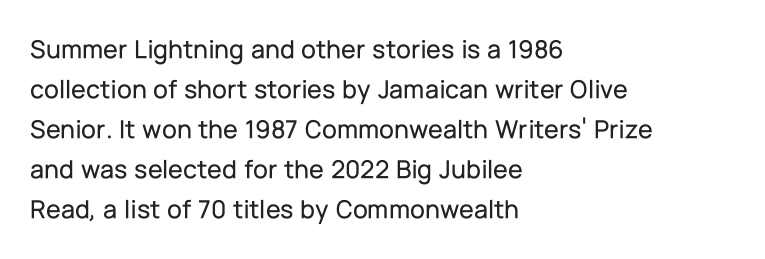
{"italic": "no", "underline": "no", "align": "left", "line_spacing": "normal", "line_spacing_ratio": 1.48, "letter_spacing": "normal", "letter_spacing_em": 0.0, "glyph_px": 27}
